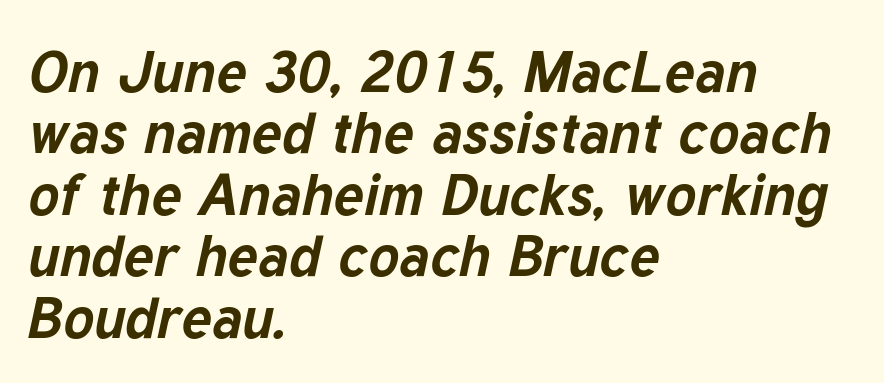
The image shows 58 px bold type, italic (leaning right); set left-aligned, tight line spacing (1.06x), normal letter spacing, not underlined; low stroke contrast and a medium x-height.
